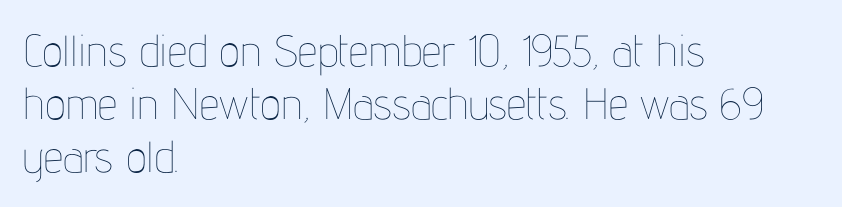
The image shows 44 px thin, condensed type, upright; set left-aligned, line spacing 1.21x, normal letter spacing, not underlined; low stroke contrast and a medium x-height.
